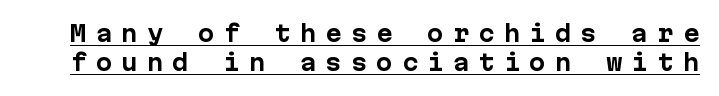
Q: Is the text bold? A: Yes.
Q: Is the text italic (slanted)? A: No, it is upright.
Q: Is the text underlined? A: Yes.
Q: Is the spacing between letters normal or unusually wide? A: Unusually wide.
Q: Is the spacing between lines tight, normal or loose? A: Normal.
